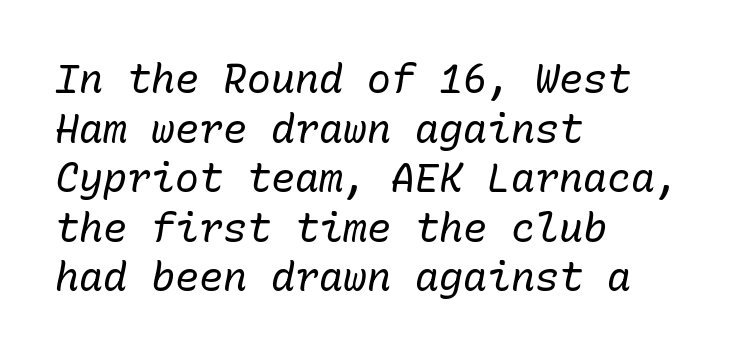
{"italic": "yes", "lean": "right", "slant_degrees": 10, "bold": "no", "weight": "regular", "width": "normal", "stroke_contrast": "low", "x_height": "medium", "monospaced": "yes", "underline": "no", "align": "left", "line_spacing_ratio": 1.24, "letter_spacing": "normal", "letter_spacing_em": 0.0, "glyph_px": 40}
